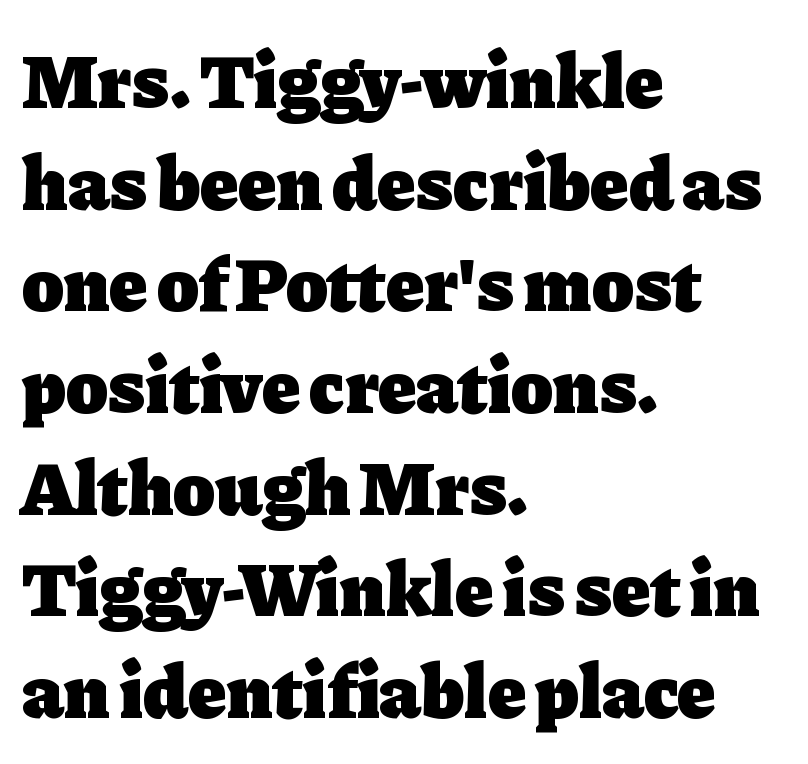
The image shows 77 px heavy serif type, upright; set left-aligned, normal line spacing (1.32x), normal letter spacing, not underlined; low stroke contrast and a medium x-height.
